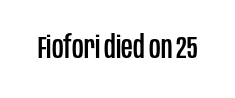
The image shows 32 px condensed sans-serif type, upright; set normal letter spacing, not underlined; low stroke contrast and a large x-height.
